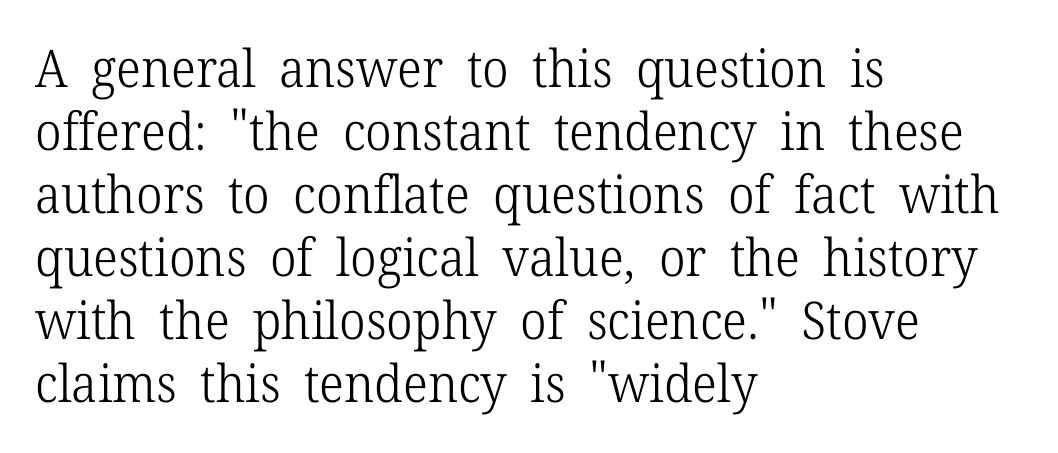
The image shows 52 px light serif type, upright; set left-aligned, line spacing 1.21x, normal letter spacing, not underlined; low stroke contrast and a medium x-height.
